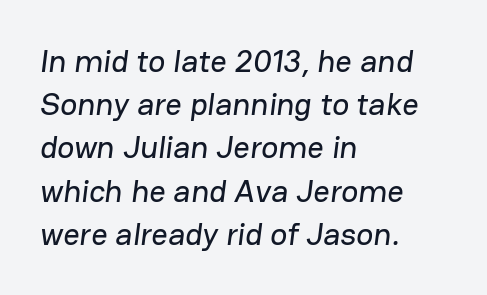
Q: Is the typeface a serif or a sans-serif typeface? A: Sans-serif.
Q: Is the text underlined? A: No.
Q: How is the paragraph aligned? A: Left-aligned.
Q: Is the spacing between letters normal or unusually wide? A: Normal.
Q: Is the spacing between lines tight, normal or loose? A: Normal.
Q: Width (condensed, normal, or wide)? A: Normal.
Q: Stroke contrast? A: Low.
Q: x-height? A: Medium.
Q: Monospaced? A: No.
